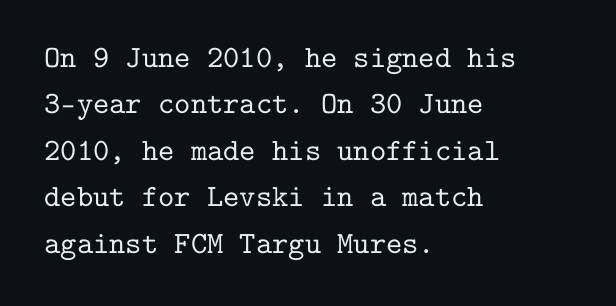
The image shows 31 px serif type, upright, monospaced; set left-aligned, normal line spacing (1.5x), normal letter spacing, not underlined; low stroke contrast and a medium x-height.
